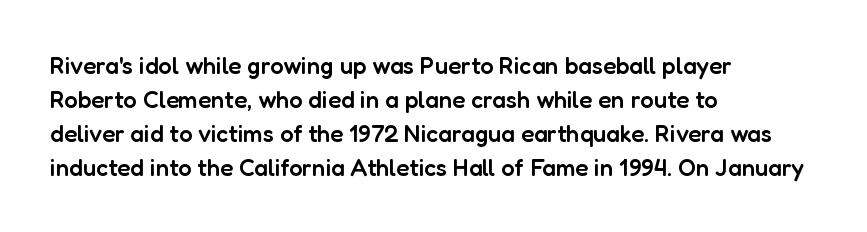
Q: Is the text bold? A: Semi-bold.
Q: Is the text italic (slanted)? A: No, it is upright.
Q: Is the text underlined? A: No.
Q: How is the paragraph aligned? A: Left-aligned.
Q: Is the spacing between letters normal or unusually wide? A: Normal.
Q: Is the spacing between lines tight, normal or loose? A: Normal.
